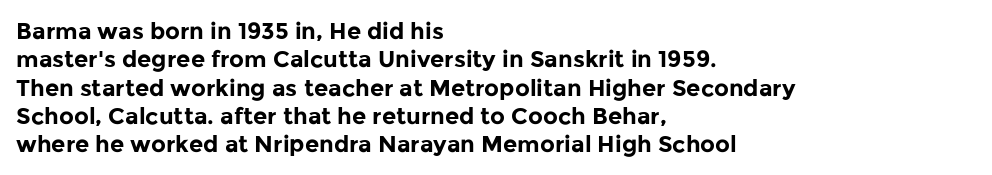
Plain, unruled lines of type. Heft: maximum for text — a bold. The tracking reads as untouched default to a designer's eye. Nope, not italic — everything's standing straight.
